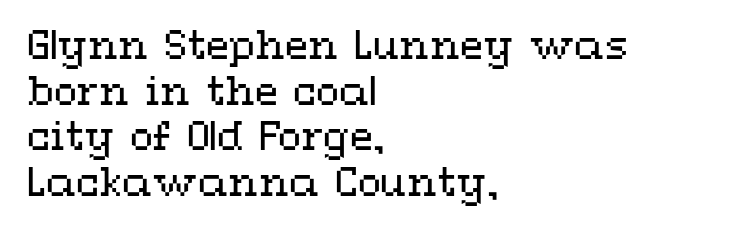
The passage shown is not bold in any degree. The passage shown is not underscored anywhere. Note the varied advance widths — an 'i' is clearly narrower than an 'm'. Ordinary non-slanted type is in use. The passage is arranged the way most books set body copy — flush left.
